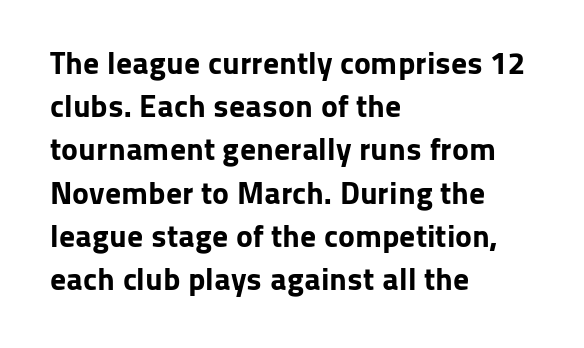
Q: Is the text bold? A: Yes.
Q: Is the text italic (slanted)? A: No, it is upright.
Q: Is the typeface a serif or a sans-serif typeface? A: Sans-serif.
Q: Is the text underlined? A: No.
Q: How is the paragraph aligned? A: Left-aligned.
Q: Is the spacing between letters normal or unusually wide? A: Normal.
Q: Is the spacing between lines tight, normal or loose? A: Normal.
Q: Width (condensed, normal, or wide)? A: Normal.
Q: Stroke contrast? A: Low.
Q: x-height? A: Medium.
Q: Monospaced? A: No.
